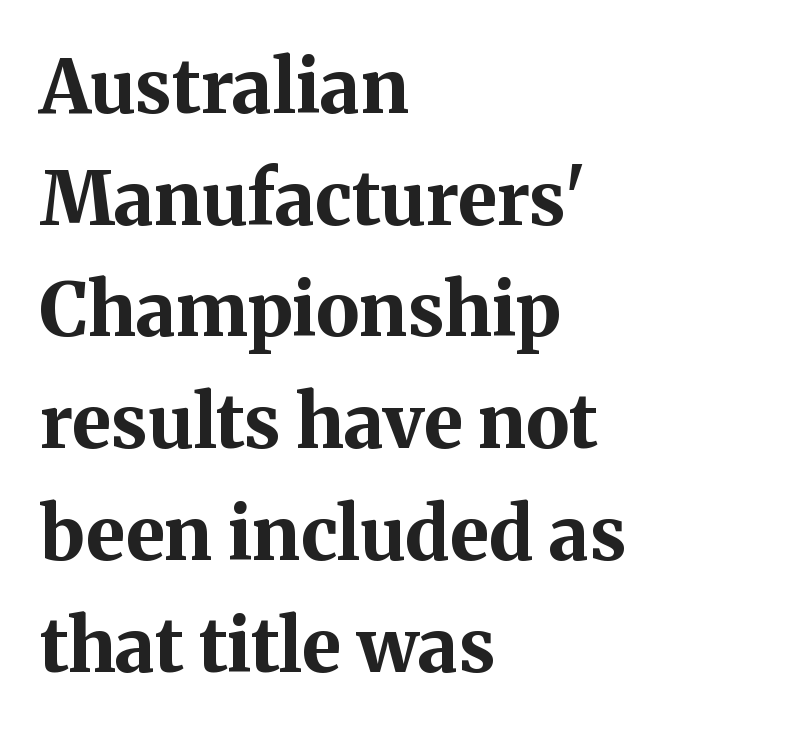
The image shows 74 px bold serif type, upright; set left-aligned, normal line spacing (1.51x), normal letter spacing, not underlined; medium stroke contrast and a medium x-height.
